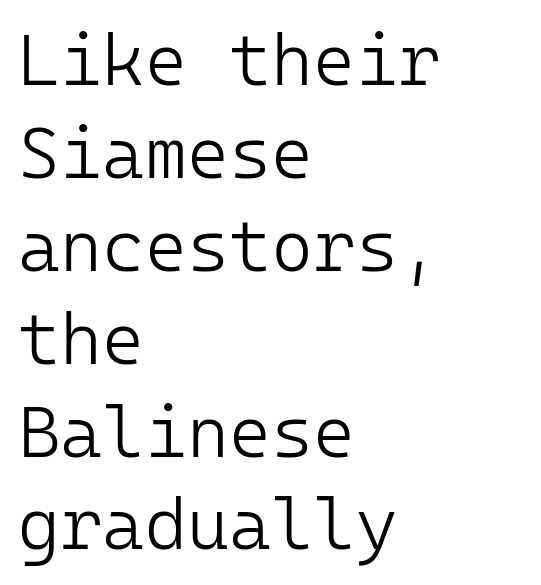
Q: Is the text bold? A: No.
Q: Is the text italic (slanted)? A: No, it is upright.
Q: Is the typeface a serif or a sans-serif typeface? A: Sans-serif.
Q: Is the text underlined? A: No.
Q: How is the paragraph aligned? A: Left-aligned.
Q: Is the spacing between letters normal or unusually wide? A: Normal.
Q: Is the spacing between lines tight, normal or loose? A: Normal.
Q: Width (condensed, normal, or wide)? A: Normal.
Q: Stroke contrast? A: Low.
Q: x-height? A: Medium.
Q: Monospaced? A: Yes.
